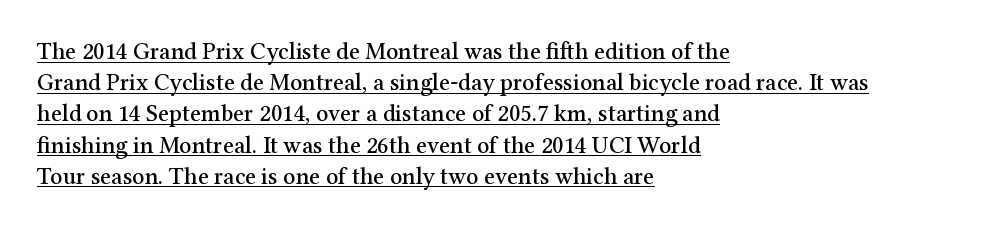
The image shows 24 px text type, upright; set left-aligned, normal line spacing (1.3x), normal letter spacing, underlined.
